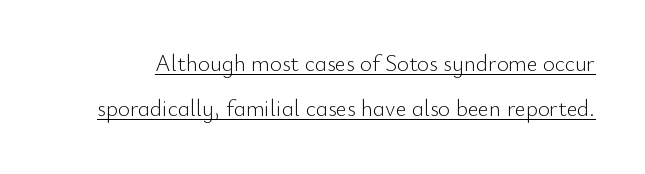
{"italic": "no", "bold": "no", "underline": "yes", "line_spacing": "loose", "line_spacing_ratio": 1.96, "letter_spacing": "normal", "letter_spacing_em": 0.0, "glyph_px": 23}
